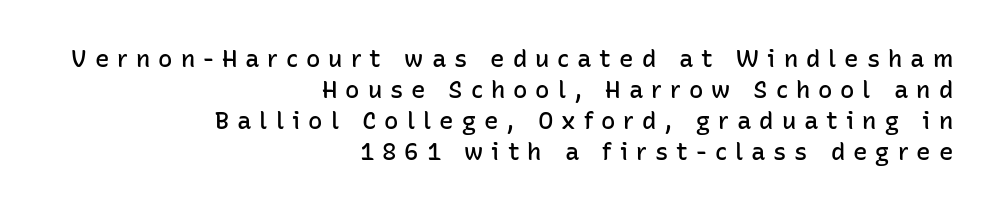
{"italic": "no", "bold": "semi", "underline": "no", "align": "right", "line_spacing": "normal", "line_spacing_ratio": 1.29, "letter_spacing": "wide", "letter_spacing_em": 0.33, "glyph_px": 24}
